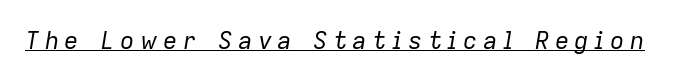
{"italic": "yes", "lean": "right", "slant_degrees": 9, "bold": "no", "underline": "yes", "letter_spacing": "wide", "letter_spacing_em": 0.22, "glyph_px": 24}
